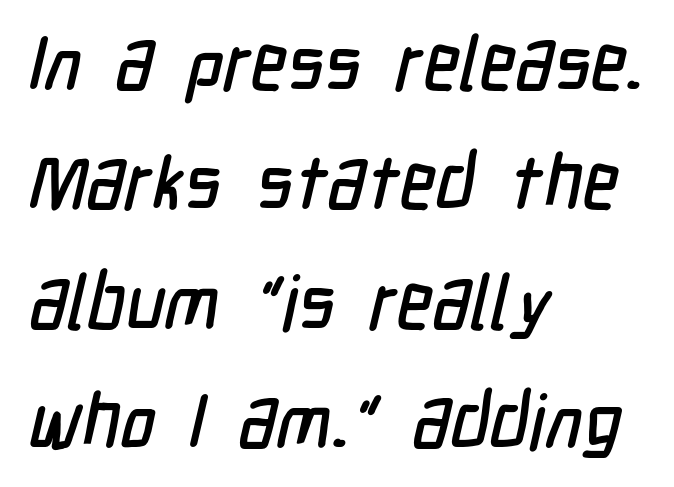
You could call the tracking neutral — neither tight nor loose. Lines of text with bare space underneath. Varying glyph widths throughout — classic text-font behaviour. The characters display no serif detailing; their extremities are plain. Interline gaps are of average width in this sample.
